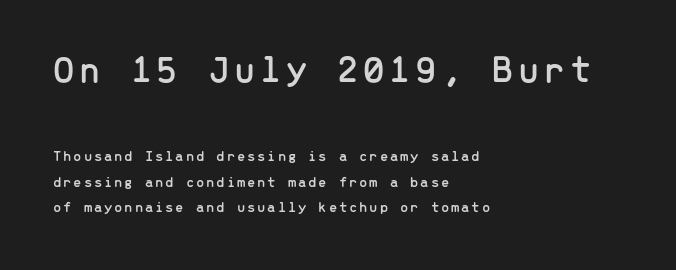
The image shows 38 px sans-serif type, upright, monospaced; set left-aligned, line spacing 1.72x, not underlined; the first (top) block is 2.53x larger; low stroke contrast and a medium x-height.
